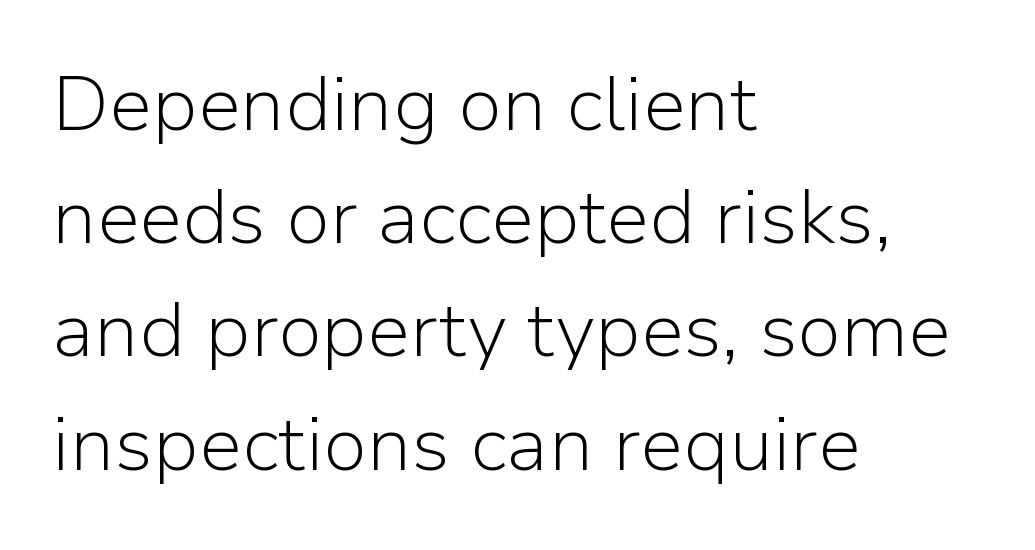
{"serif": "no", "italic": "no", "bold": "no", "weight": "light", "width": "normal", "stroke_contrast": "low", "x_height": "medium", "monospaced": "no", "underline": "no", "align": "left", "line_spacing": "normal", "line_spacing_ratio": 1.47, "letter_spacing": "normal", "letter_spacing_em": 0.0, "glyph_px": 77}
